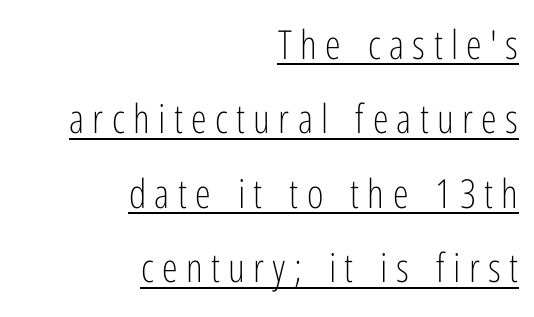
The image shows 40 px light, condensed sans-serif type, upright; set right-aligned, line spacing 1.86x, unusually wide letter spacing (+0.21 em), underlined; low stroke contrast and a medium x-height.
